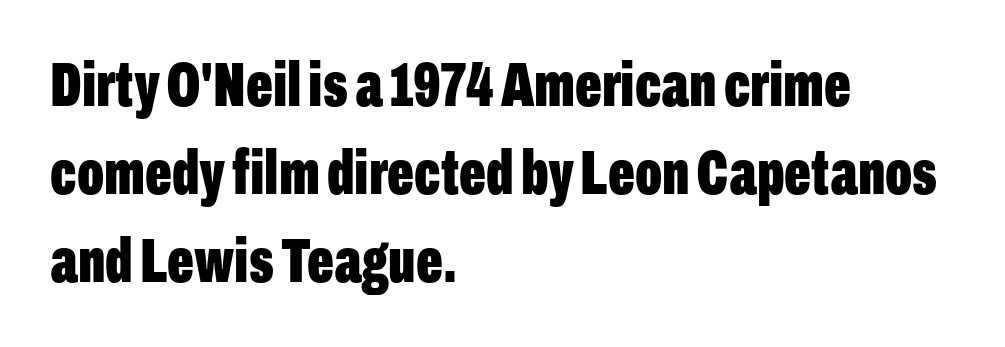
Summary of weight: heavy, a full bold. Inter-character spacing is left at the font's built-in metrics. Quick note: underline off. Designer's note — italics off, roman on. Alignment: flush left.
